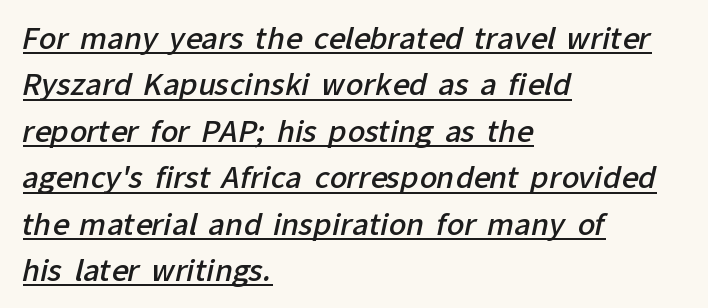
Proportional: the letters do not fall into vertical columns. Letterform terminals end flat and unadorned throughout the passage. Nothing unusual about the tracking: characters are spaced as the font intends. Reading down the column, the eye jumps a familiar distance to each next line.
